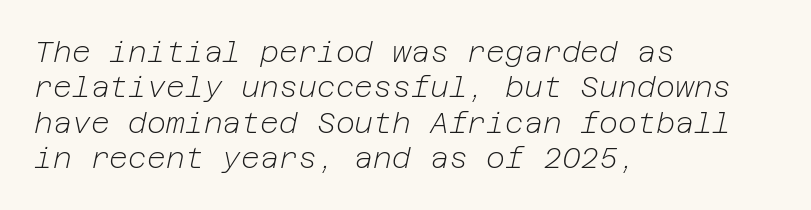
The image shows 29 px light type, italic (leaning right); set left-aligned, line spacing 1.22x, normal letter spacing, not underlined; low stroke contrast and a medium x-height.
